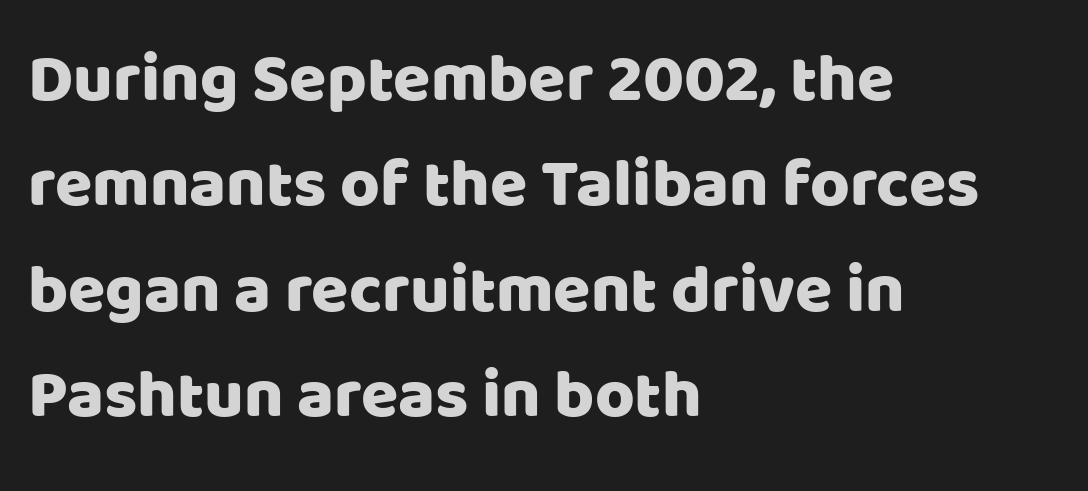
The type sits square on the baseline with zero lean. The passage shown is not underscored anywhere. This sample uses plain, unmodified letter spacing. Visually the block forms a straight wall on the left and a jagged coastline on the right. Whoever set this chose a conventional vertical rhythm. Type style note: lacks serifs.
